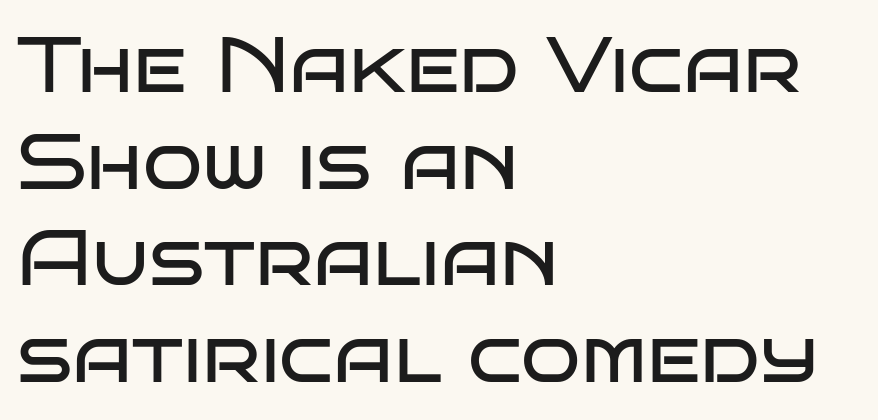
{"serif": "no", "italic": "no", "bold": "no", "weight": "regular", "width": "wide", "stroke_contrast": "low", "x_height": "large", "monospaced": "no", "underline": "no", "align": "left", "line_spacing_ratio": 1.24, "letter_spacing": "normal", "letter_spacing_em": 0.0, "glyph_px": 78}
